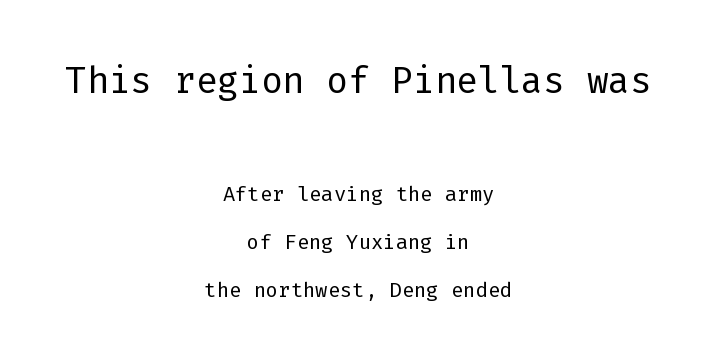
Is the block centered? Yes — each line is placed symmetrically about the middle. The face used here is monospaced, like something from a code editor. Evenly set lines give the paragraph a standard silhouette. Characters remain perfectly vertical along every line. A sans-serif font was chosen for this passage. The face used here appears at its bigger size in the upper chunk.
